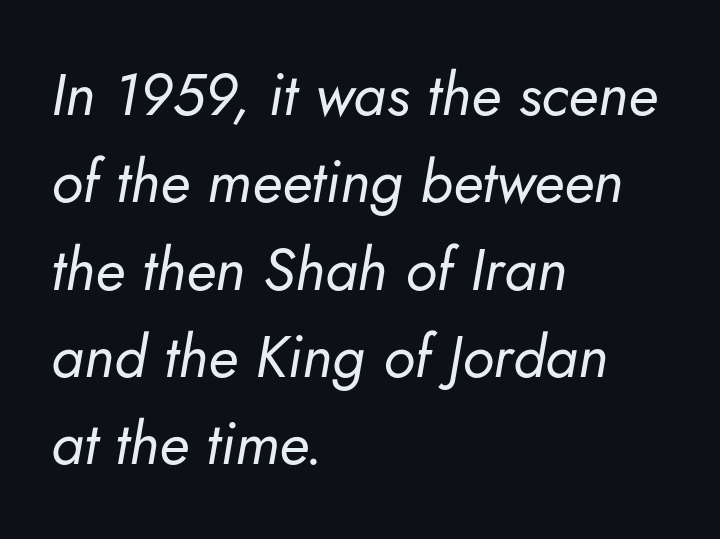
Looks like regular typesetting: each glyph gets only the width it needs. The text carries the slant typical of an italic or oblique font. Evenly set lines give the paragraph a standard silhouette. Casual observation: everything's shoved over to the left. Beneath every word, the page is bare.
